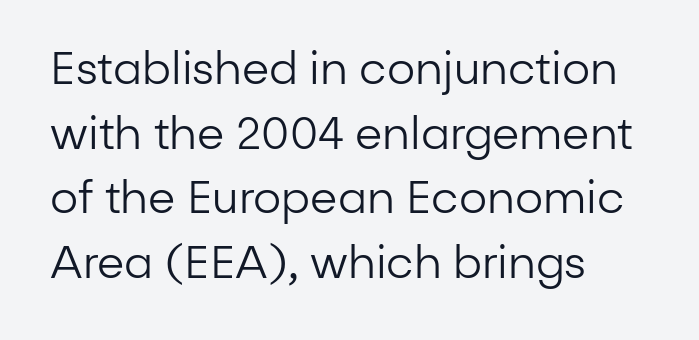
Q: Is the text bold? A: No.
Q: Is the text italic (slanted)? A: No, it is upright.
Q: Is the typeface a serif or a sans-serif typeface? A: Sans-serif.
Q: Is the text underlined? A: No.
Q: How is the paragraph aligned? A: Left-aligned.
Q: Is the spacing between letters normal or unusually wide? A: Normal.
Q: Is the spacing between lines tight, normal or loose? A: Normal.
Q: Width (condensed, normal, or wide)? A: Normal.
Q: Stroke contrast? A: Low.
Q: x-height? A: Medium.
Q: Monospaced? A: No.
